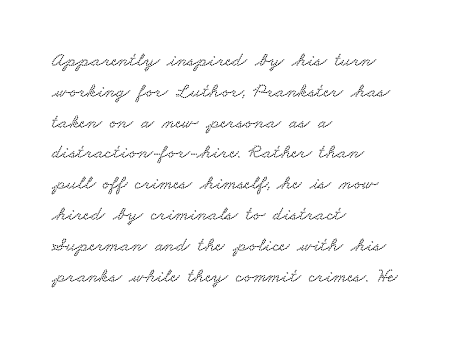
{"underline": "no", "align": "left", "line_spacing": "normal", "line_spacing_ratio": 1.54, "letter_spacing": "normal", "letter_spacing_em": 0.0, "glyph_px": 20}
